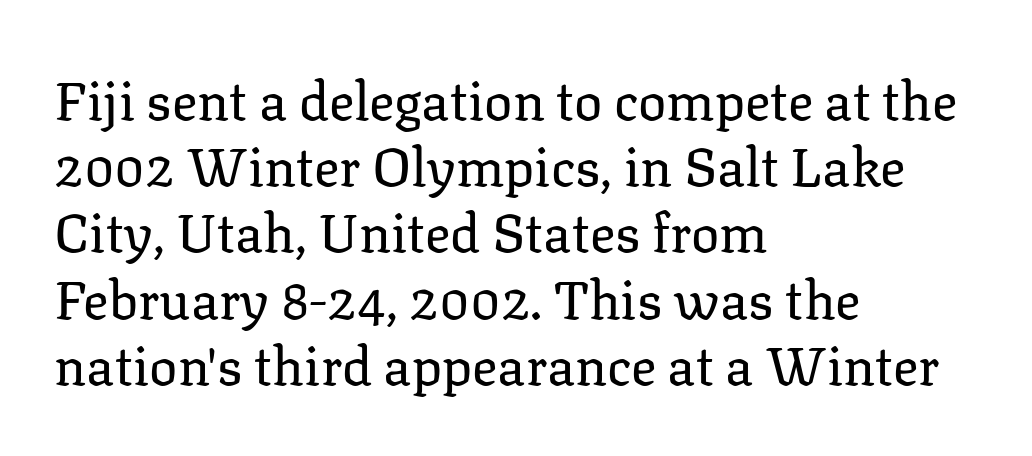
{"serif": "yes", "italic": "no", "bold": "no", "weight": "regular", "width": "normal", "stroke_contrast": "low", "x_height": "medium", "monospaced": "no", "underline": "no", "align": "left", "line_spacing": "normal", "line_spacing_ratio": 1.25, "letter_spacing": "normal", "letter_spacing_em": 0.0, "glyph_px": 53}
